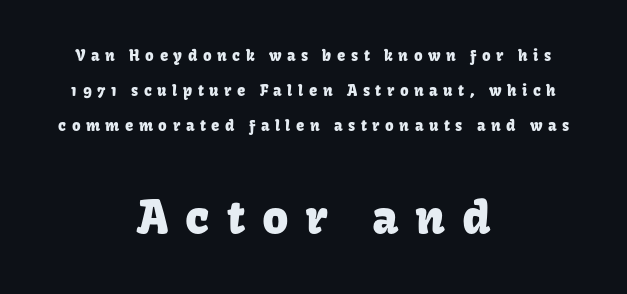
The image shows 46 px sans-serif type, upright; set centered, loose line spacing (2.34x), unusually wide letter spacing (+0.37 em), not underlined; the second (bottom) block is 3.07x larger; low stroke contrast and a medium x-height.
